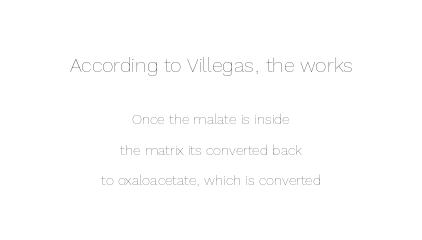
{"italic": "no", "bold": "no", "underline": "no", "align": "center", "line_spacing": "loose", "line_spacing_ratio": 2.17, "letter_spacing": "normal", "letter_spacing_em": 0.0, "larger_block": "first", "size_ratio": 1.43, "glyph_px": 20}
